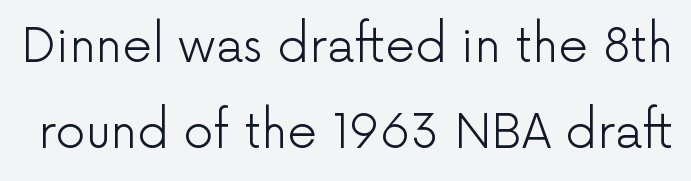
The image shows 47 px light sans-serif type, upright; set line spacing 1.82x, normal letter spacing, not underlined; low stroke contrast and a medium x-height.
